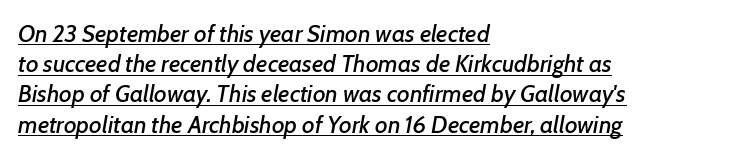
The image shows 24 px text type, italic (leaning right); set left-aligned, normal line spacing (1.26x), normal letter spacing, underlined.
